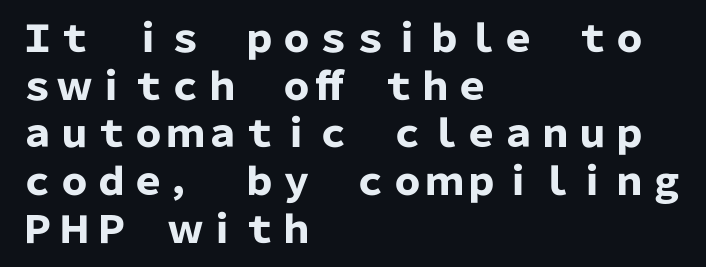
Q: Is the text bold? A: Yes.
Q: Is the text italic (slanted)? A: No, it is upright.
Q: Is the typeface a serif or a sans-serif typeface? A: Sans-serif.
Q: Is the text underlined? A: No.
Q: How is the paragraph aligned? A: Left-aligned.
Q: Is the spacing between letters normal or unusually wide? A: Normal.
Q: Is the spacing between lines tight, normal or loose? A: Normal.
Q: Width (condensed, normal, or wide)? A: Normal.
Q: Stroke contrast? A: Low.
Q: x-height? A: Medium.
Q: Monospaced? A: No.
